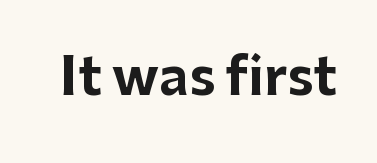
Q: Is the text bold? A: Yes.
Q: Is the text italic (slanted)? A: No, it is upright.
Q: Is the typeface a serif or a sans-serif typeface? A: Sans-serif.
Q: Is the text underlined? A: No.
Q: Is the spacing between letters normal or unusually wide? A: Normal.
Q: Width (condensed, normal, or wide)? A: Normal.
Q: Stroke contrast? A: Low.
Q: x-height? A: Medium.
Q: Monospaced? A: No.
